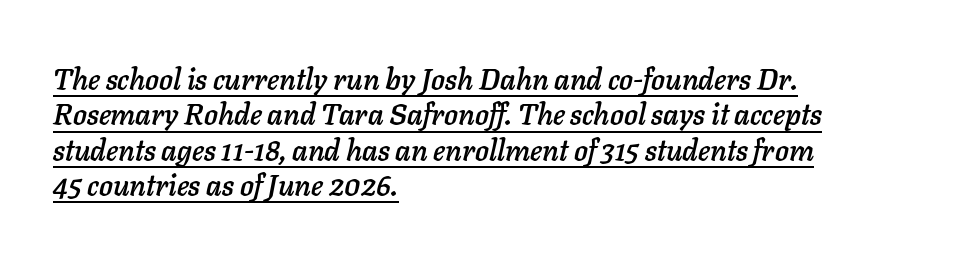
These lines are rendered in a variable-pitch font. Notice how the stems are inclined rather than vertical — that's the hallmark of italics. Somebody hit Ctrl+U on this one — the words are underlined. How are the letters spaced? Ordinarily, with no added tracking. Every row of glyphs begins at an identical x-position on the left.
